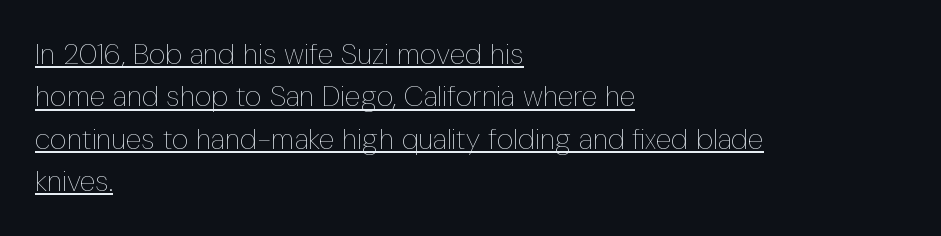
The image shows 29 px thin, condensed type, upright; set left-aligned, normal line spacing (1.46x), normal letter spacing, underlined; low stroke contrast and a medium x-height.
